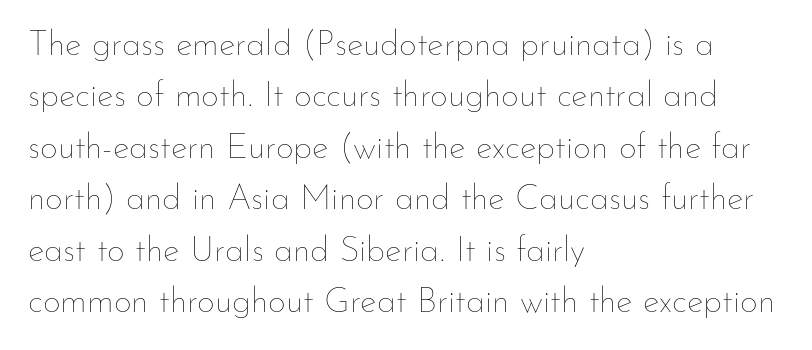
Q: Is the text bold? A: No.
Q: Is the text italic (slanted)? A: No, it is upright.
Q: Is the text underlined? A: No.
Q: How is the paragraph aligned? A: Left-aligned.
Q: Is the spacing between letters normal or unusually wide? A: Normal.
Q: Is the spacing between lines tight, normal or loose? A: Normal.
Q: Width (condensed, normal, or wide)? A: Normal.
Q: Stroke contrast? A: Low.
Q: x-height? A: Small.
Q: Monospaced? A: No.
